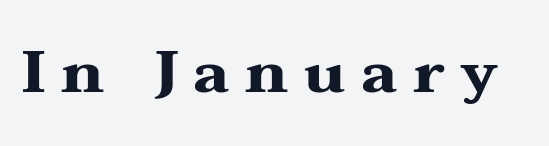
Q: Is the text bold? A: Yes.
Q: Is the text italic (slanted)? A: No, it is upright.
Q: Is the typeface a serif or a sans-serif typeface? A: Serif.
Q: Is the text underlined? A: No.
Q: Is the spacing between letters normal or unusually wide? A: Unusually wide.
Q: Width (condensed, normal, or wide)? A: Wide.
Q: Stroke contrast? A: Medium.
Q: x-height? A: Medium.
Q: Monospaced? A: No.
